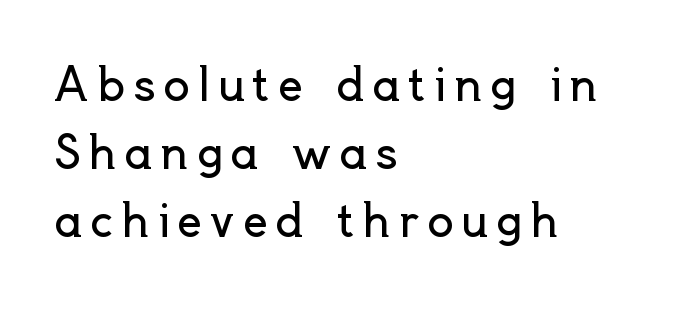
The image shows 44 px regular-weight sans-serif type, upright; set left-aligned, normal line spacing (1.55x), not underlined; a small x-height.
